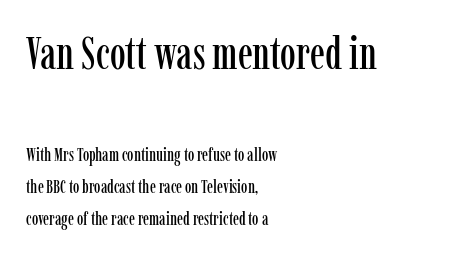
{"serif": "yes", "italic": "no", "width": "condensed", "stroke_contrast": "low", "x_height": "medium", "monospaced": "no", "underline": "no", "align": "left", "line_spacing_ratio": 1.79, "letter_spacing": "normal", "letter_spacing_em": 0.0, "larger_block": "first", "size_ratio": 2.5, "glyph_px": 45}
